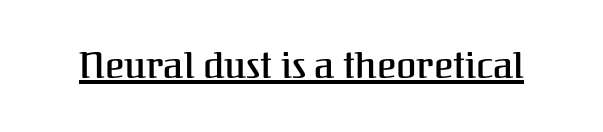
These lines are composed in type with serifs. Each word holds together tightly as a unit, with standard inter-letter gaps. The rendering uses natural spacing where letterforms have individual widths. You can tell it's not italic because the verticals are truly vertical.
